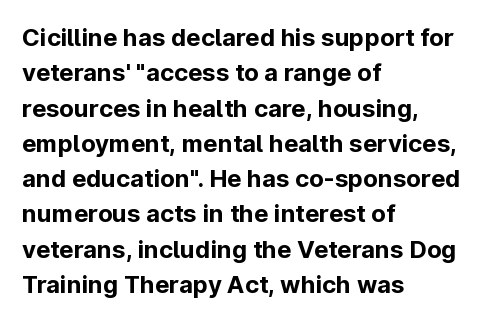
{"italic": "no", "bold": "yes", "underline": "no", "align": "left", "line_spacing": "normal", "line_spacing_ratio": 1.47, "letter_spacing": "normal", "letter_spacing_em": 0.0, "glyph_px": 24}
